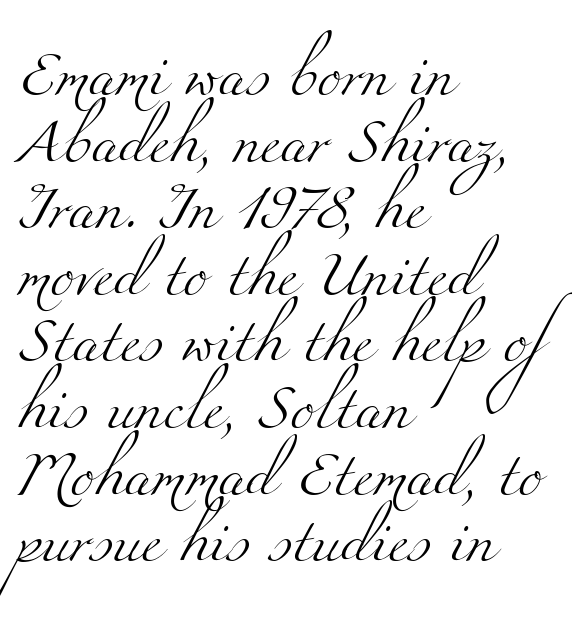
Q: Is the text bold? A: No.
Q: Is the text underlined? A: No.
Q: How is the paragraph aligned? A: Left-aligned.
Q: Is the spacing between letters normal or unusually wide? A: Normal.
Q: Is the spacing between lines tight, normal or loose? A: Normal.
Q: Width (condensed, normal, or wide)? A: Wide.
Q: Stroke contrast? A: Medium.
Q: x-height? A: Small.
Q: Monospaced? A: No.
